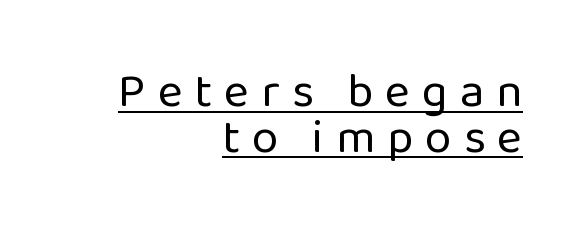
The face used here appears with an underline applied. Horizontal alignment here is rightward, an uncommon choice for prose. In terms of posture, this sample is upright. The rendering inserts visible extra space after every character.
